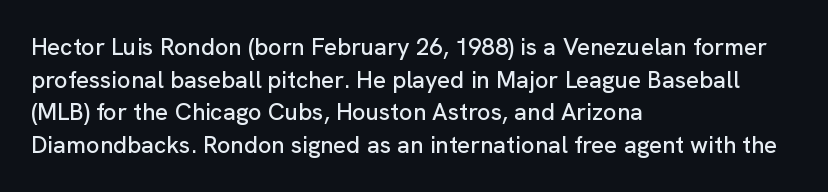
The image shows 24 px text type, upright; set left-aligned, normal line spacing (1.36x), normal letter spacing, not underlined.
